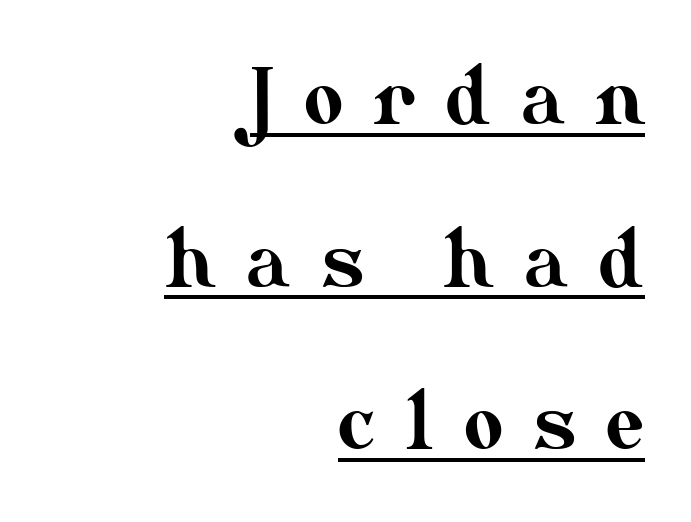
{"italic": "no", "width": "normal", "stroke_contrast": "medium", "x_height": "small", "monospaced": "no", "underline": "yes", "align": "right", "line_spacing": "loose", "line_spacing_ratio": 2.14, "letter_spacing": "wide", "letter_spacing_em": 0.4, "glyph_px": 76}
